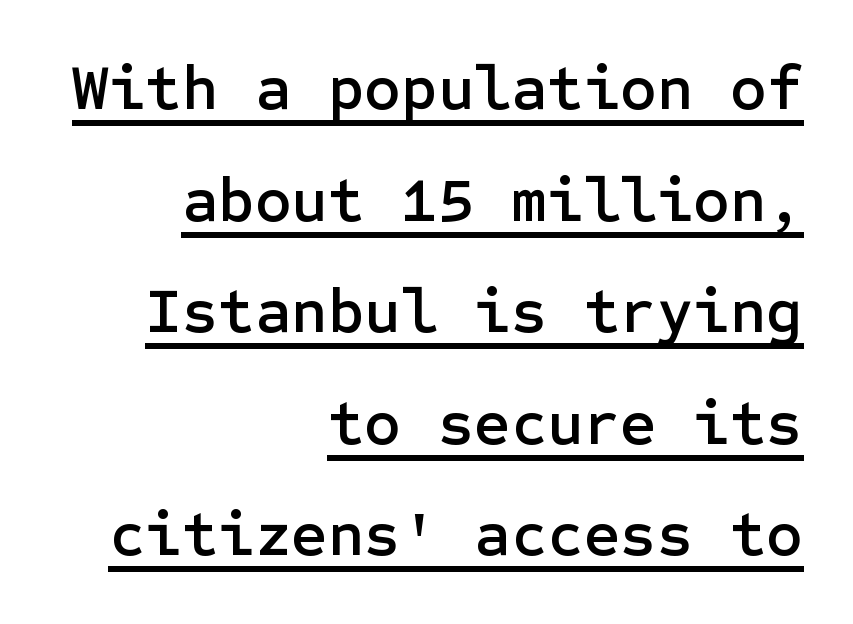
{"serif": "no", "italic": "no", "width": "normal", "stroke_contrast": "low", "x_height": "medium", "underline": "yes", "align": "right", "line_spacing_ratio": 1.77, "letter_spacing": "normal", "letter_spacing_em": 0.0, "glyph_px": 63}
